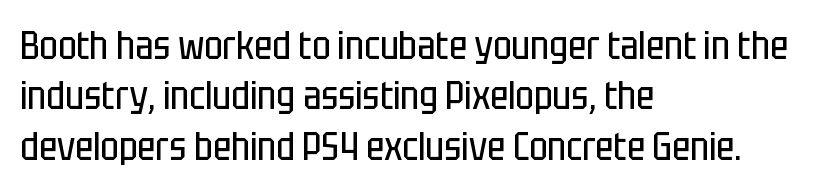
Is the letter spacing exaggerated? No — it looks like the ordinary default. Note the varied advance widths — an 'i' is clearly narrower than an 'm'. Compared with a centered layout, this one pins lines to the left instead. Decoration check: the copy has no underline. The font is comparable to plain body text, perhaps lighter. You can tell from the bare stems that sans-serif type was used.
